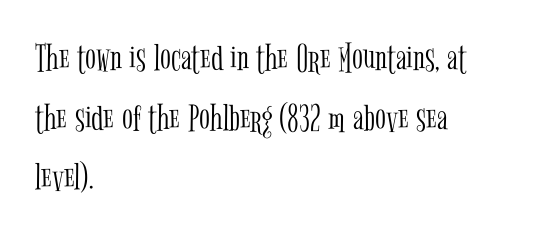
{"serif": "yes", "italic": "no", "bold": "no", "weight": "light", "width": "condensed", "stroke_contrast": "low", "x_height": "medium", "monospaced": "no", "underline": "no", "align": "left", "line_spacing": "normal", "line_spacing_ratio": 1.49, "letter_spacing": "normal", "letter_spacing_em": 0.0, "glyph_px": 40}
